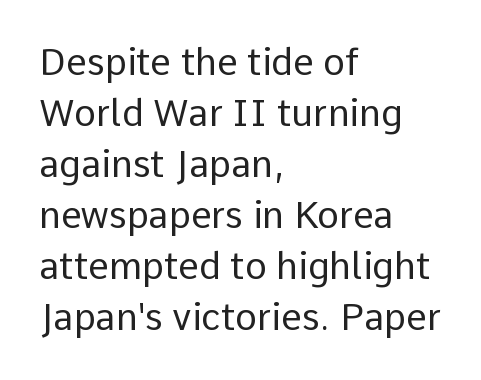
Characters follow at the spacing the type designer built in. Horizontal alignment here is leftward, the default for most running prose. The specimen reads as upright at a glance. Underlining? Definitely not there. Line spacing here is normal.
